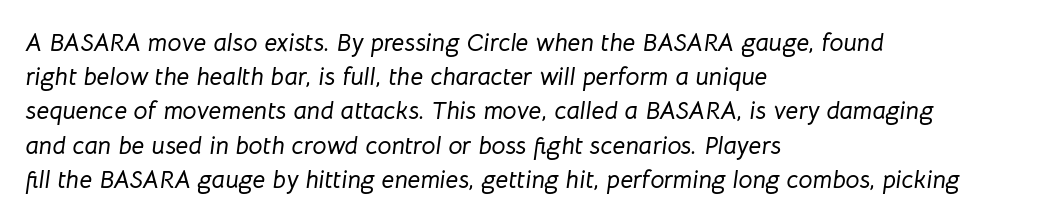
{"italic": "yes", "lean": "right", "slant_degrees": 8, "underline": "no", "align": "left", "line_spacing": "normal", "line_spacing_ratio": 1.37, "letter_spacing": "normal", "letter_spacing_em": 0.0, "glyph_px": 25}
